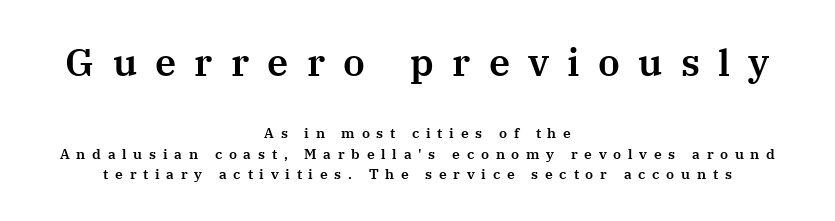
Q: Is the text italic (slanted)? A: No, it is upright.
Q: Is the typeface a serif or a sans-serif typeface? A: Serif.
Q: Is the text underlined? A: No.
Q: How is the paragraph aligned? A: Centered.
Q: Is the spacing between letters normal or unusually wide? A: Unusually wide.
Q: Is the spacing between lines tight, normal or loose? A: Normal.
Q: Which block of text is set in a larger size, the first (top) or the second (bottom)? A: The first (top) one.
Q: Width (condensed, normal, or wide)? A: Normal.
Q: Stroke contrast? A: Medium.
Q: x-height? A: Medium.
Q: Monospaced? A: No.
